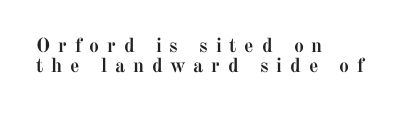
Q: Is the text bold? A: Yes.
Q: Is the text italic (slanted)? A: No, it is upright.
Q: Is the text underlined? A: No.
Q: How is the paragraph aligned? A: Left-aligned.
Q: Is the spacing between letters normal or unusually wide? A: Unusually wide.
Q: Is the spacing between lines tight, normal or loose? A: Tight.
